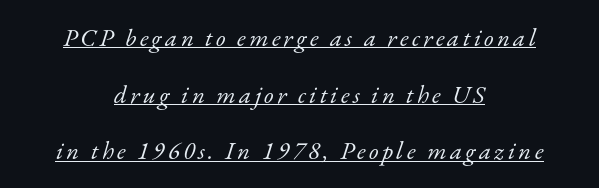
The image shows 25 px text type, italic (leaning right); set centered, loose line spacing (2.27x), underlined.
